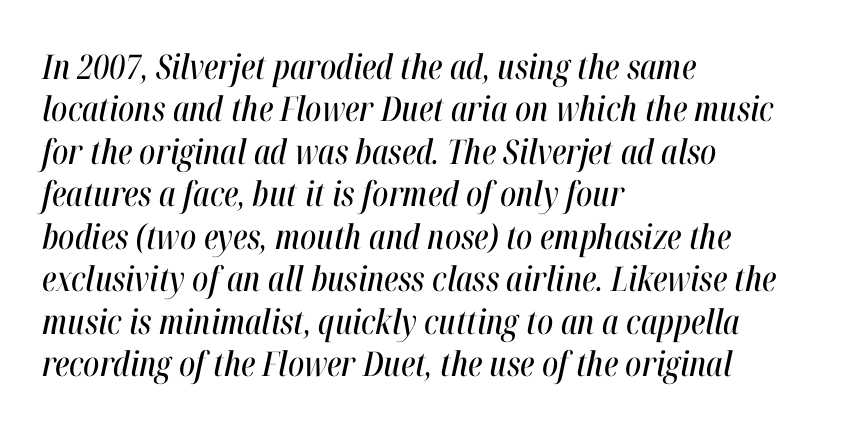
Honestly, there is no underline to notice here at all. These lines sit exactly where default settings would place them. A typesetter would call this proportional, since set widths differ per character. Visually the block forms a straight wall on the left and a jagged coastline on the right. The lettering tilts uniformly, giving the passage an italic look.
